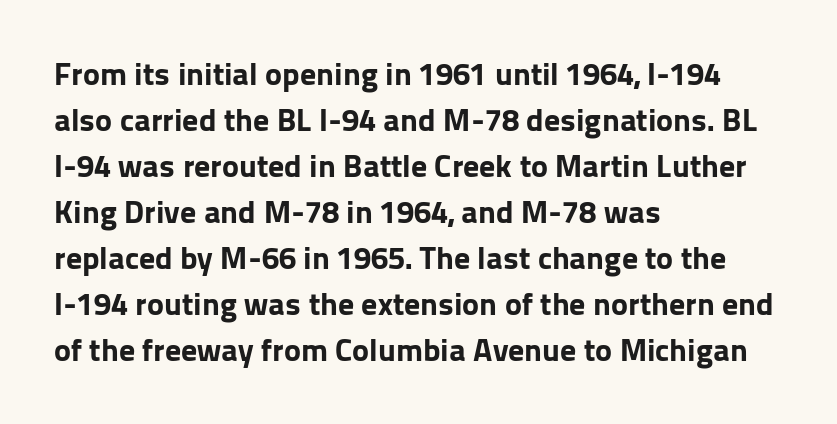
The image shows 32 px bold sans-serif type, upright; set left-aligned, normal line spacing (1.44x), normal letter spacing, not underlined; low stroke contrast and a medium x-height.
